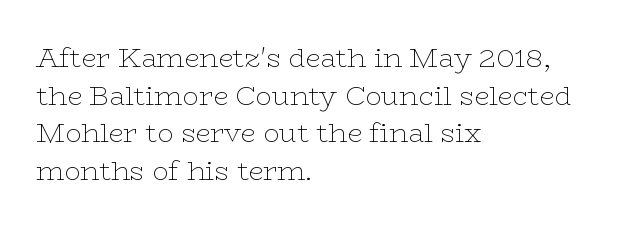
Notice how the stems are strictly vertical — no italics here. A bare baseline throughout the passage. Inter-character spacing is left at the font's built-in metrics. Vertical spacing — default. The ragged edge is on the right, which tells us the setting is flush left. The font sits on the lighter half of the weight spectrum, regular included.
